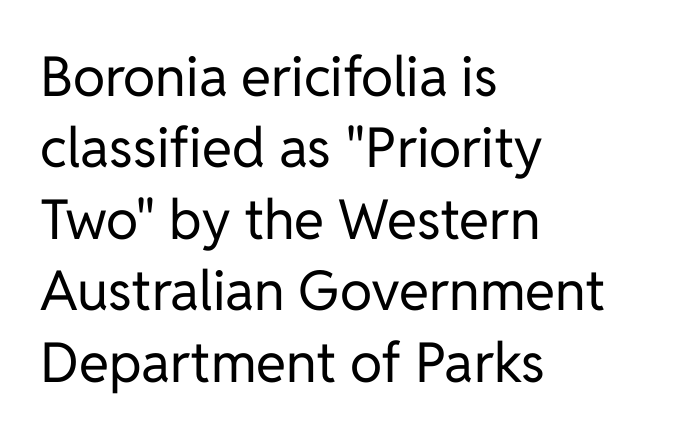
Q: Is the text bold? A: No.
Q: Is the text italic (slanted)? A: No, it is upright.
Q: Is the typeface a serif or a sans-serif typeface? A: Sans-serif.
Q: Is the text underlined? A: No.
Q: How is the paragraph aligned? A: Left-aligned.
Q: Is the spacing between letters normal or unusually wide? A: Normal.
Q: Is the spacing between lines tight, normal or loose? A: Normal.
Q: Width (condensed, normal, or wide)? A: Normal.
Q: Stroke contrast? A: Low.
Q: x-height? A: Medium.
Q: Monospaced? A: No.
